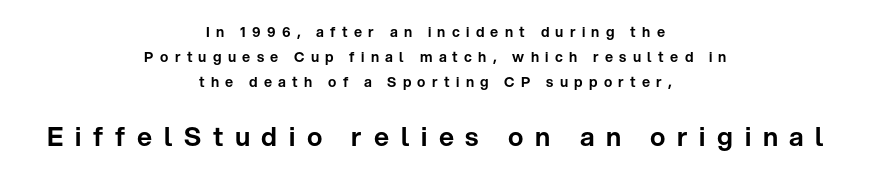
The image shows 26 px text type, upright; set centered, line spacing 1.78x, unusually wide letter spacing (+0.45 em), not underlined; the second (bottom) block is 1.86x larger.
